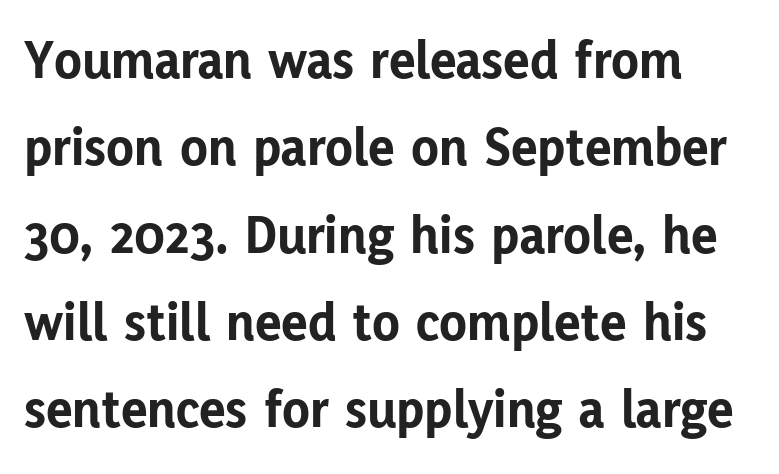
Q: Is the text bold? A: Yes.
Q: Is the text italic (slanted)? A: No, it is upright.
Q: Is the typeface a serif or a sans-serif typeface? A: Sans-serif.
Q: Is the text underlined? A: No.
Q: Is the spacing between letters normal or unusually wide? A: Normal.
Q: Is the spacing between lines tight, normal or loose? A: Normal.
Q: Width (condensed, normal, or wide)? A: Normal.
Q: Stroke contrast? A: Low.
Q: x-height? A: Medium.
Q: Monospaced? A: No.
